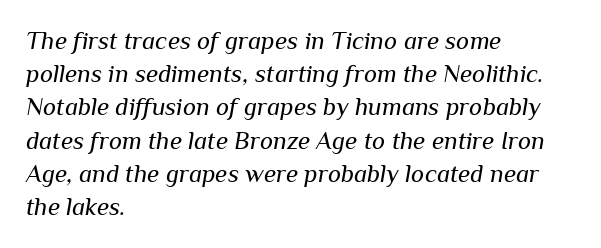
Q: Is the text bold? A: No.
Q: Is the text italic (slanted)? A: Yes, it leans right by about 10 degrees.
Q: Is the text underlined? A: No.
Q: How is the paragraph aligned? A: Left-aligned.
Q: Is the spacing between letters normal or unusually wide? A: Normal.
Q: Is the spacing between lines tight, normal or loose? A: Normal.
